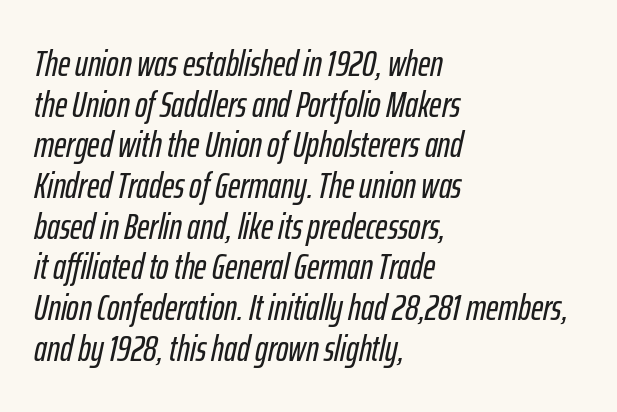
The image shows 37 px condensed type, italic (leaning right); set left-aligned, tight line spacing (1.1x), normal letter spacing, not underlined; low stroke contrast and a medium x-height.
